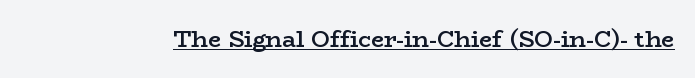
Q: Is the text bold? A: Semi-bold.
Q: Is the text italic (slanted)? A: No, it is upright.
Q: Is the text underlined? A: Yes.
Q: Is the spacing between letters normal or unusually wide? A: Normal.
